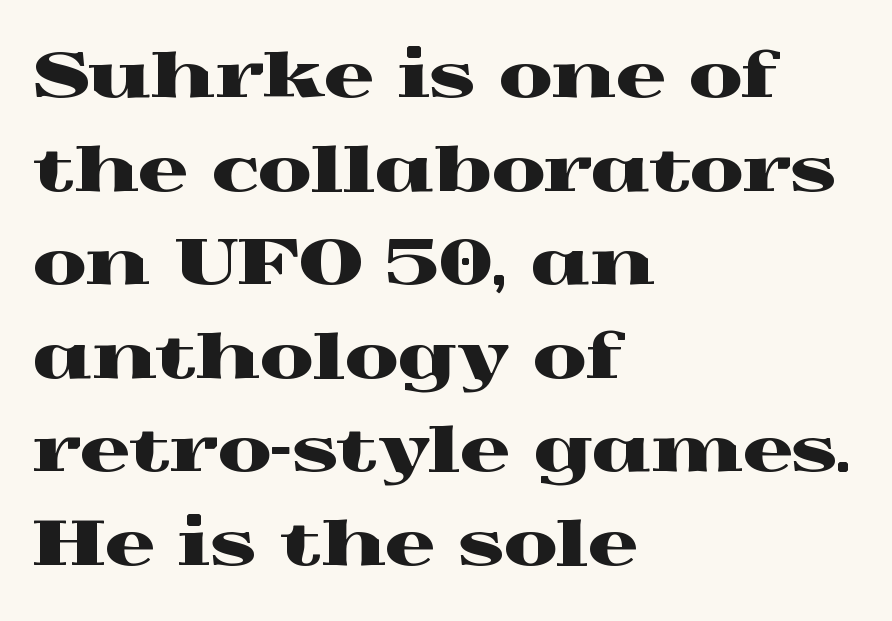
The image shows 62 px wide serif type, upright; set left-aligned, normal line spacing (1.51x), normal letter spacing, not underlined; a medium x-height.
